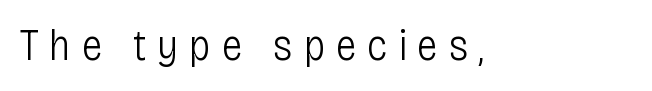
The image shows 44 px light, condensed sans-serif type, upright; set unusually wide letter spacing (+0.24 em), not underlined; low stroke contrast and a large x-height.
